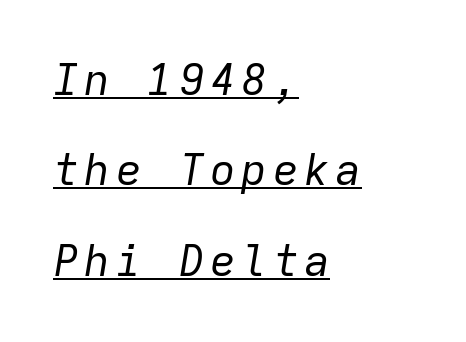
The image shows 43 px regular-weight type, italic (leaning right), monospaced; set left-aligned, loose line spacing (2.1x), underlined; low stroke contrast and a medium x-height.
